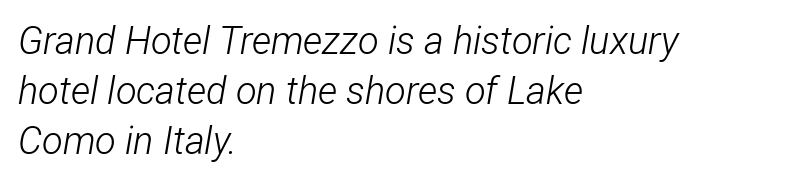
The image shows 38 px light, condensed type, italic (leaning right); set left-aligned, normal line spacing (1.32x), normal letter spacing, not underlined; low stroke contrast and a medium x-height.
